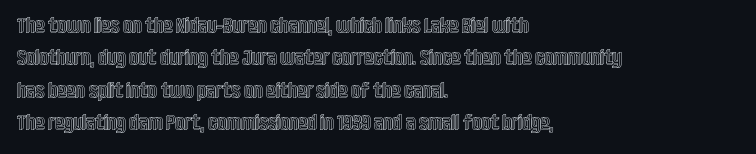
Glyph-to-glyph distance matches everyday printed text. Upright lettering throughout. Notice how descenders clear the ascenders below comfortably — that's standard leading. The strip under each line holds only bare page. Layout note: lines flush left.
